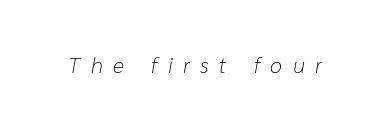
The image shows 22 px text type, italic (leaning right); set unusually wide letter spacing (+0.48 em), not underlined.
